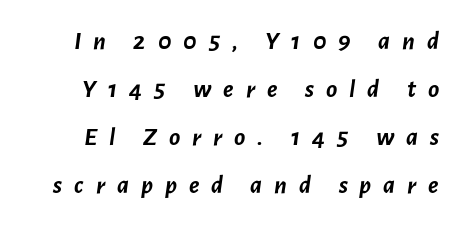
The image shows 26 px bold type, italic (leaning right); set line spacing 1.84x, unusually wide letter spacing (+0.46 em), not underlined.
